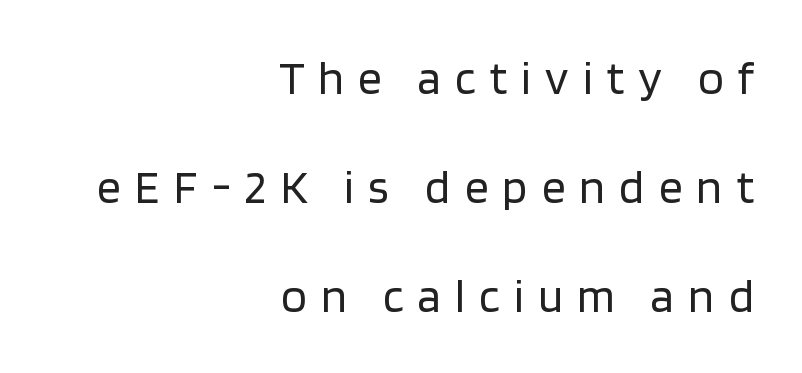
Each word looks stretched out because of the extra space between its letters. Baseline-to-baseline distance is far greater than the letter height. Clear beneath every line of the passage. Line endings align vertically; line beginnings do not.
